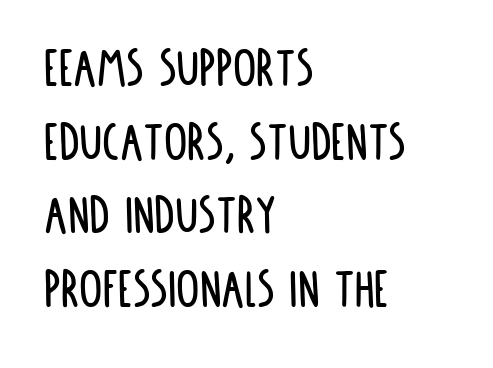
Looks like regular typesetting: each glyph gets only the width it needs. The compositor pushed each line to the left boundary. Between one letter and the next there's only the usual sliver of space. The strip under each line holds only bare page.
